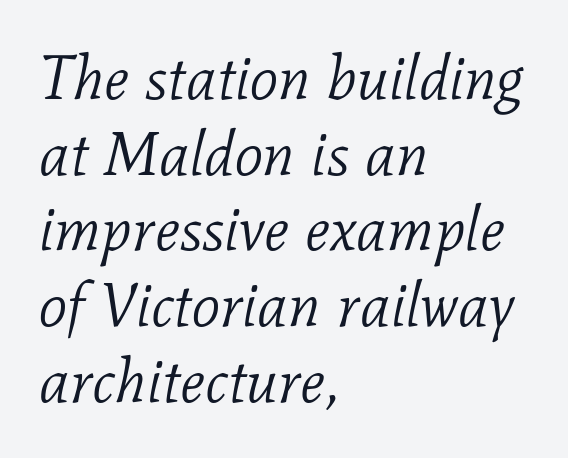
Q: Is the text bold? A: No.
Q: Is the text italic (slanted)? A: Yes, it leans right by about 11 degrees.
Q: Is the typeface a serif or a sans-serif typeface? A: Serif.
Q: Is the text underlined? A: No.
Q: How is the paragraph aligned? A: Left-aligned.
Q: Is the spacing between letters normal or unusually wide? A: Normal.
Q: Width (condensed, normal, or wide)? A: Normal.
Q: Stroke contrast? A: Low.
Q: x-height? A: Medium.
Q: Monospaced? A: No.
